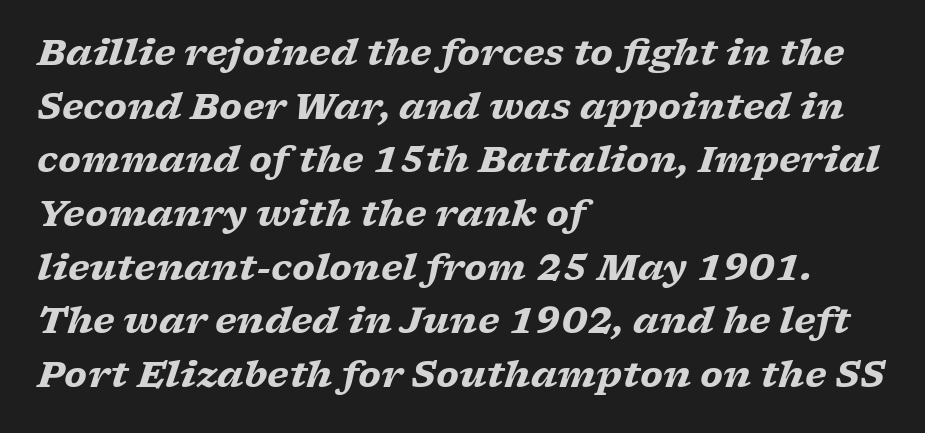
The image shows 36 px heavy, wide serif type, italic (leaning right); set left-aligned, normal line spacing (1.49x), normal letter spacing, not underlined; low stroke contrast and a medium x-height.
